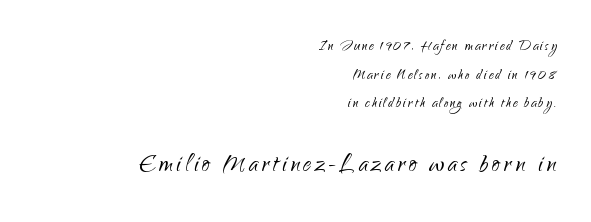
The image shows 32 px light sans-serif type; set right-aligned, normal line spacing (1.59x), not underlined; the second (bottom) block is 1.78x larger; low stroke contrast and a small x-height.
